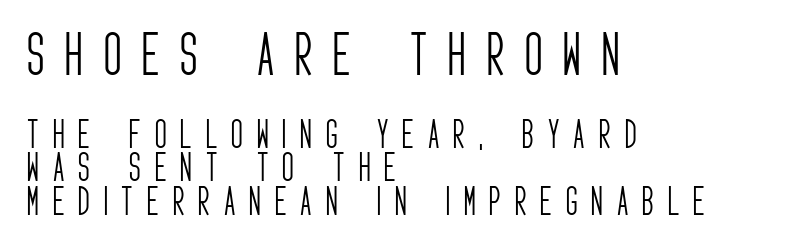
{"serif": "no", "italic": "no", "bold": "no", "weight": "light", "width": "condensed", "stroke_contrast": "low", "x_height": "large", "monospaced": "no", "underline": "no", "align": "left", "line_spacing": "tight", "line_spacing_ratio": 1.05, "letter_spacing": "wide", "letter_spacing_em": 0.44, "larger_block": "first", "size_ratio": 1.5, "glyph_px": 48}
